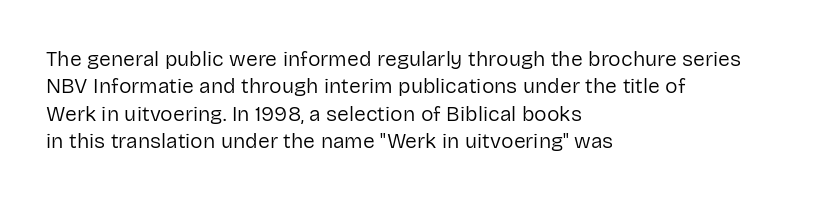
Reading down the block, your eye returns to a fixed left position each line. The weight tops out at a normal text grade. Interline gaps are of average width in this sample. The letters sit at their default tracking, neither squeezed nor spread.
